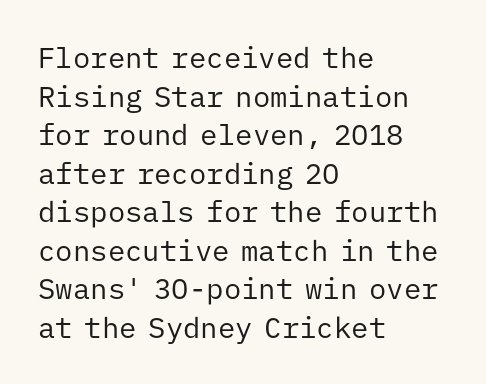
Q: Is the text bold? A: No.
Q: Is the text italic (slanted)? A: No, it is upright.
Q: Is the typeface a serif or a sans-serif typeface? A: Sans-serif.
Q: Is the text underlined? A: No.
Q: How is the paragraph aligned? A: Left-aligned.
Q: Is the spacing between letters normal or unusually wide? A: Normal.
Q: Is the spacing between lines tight, normal or loose? A: Normal.
Q: Width (condensed, normal, or wide)? A: Normal.
Q: Stroke contrast? A: Low.
Q: x-height? A: Medium.
Q: Monospaced? A: Yes.
